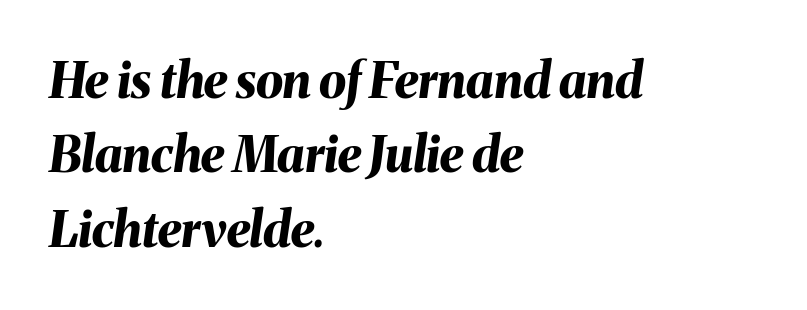
Is this a fixed-width face? No — the glyphs have proportional, varying widths. A bare baseline throughout the passage. Interline gaps are of average width in this sample. The font's italic variant was chosen for this text. Compared with typical body copy, the letter spacing here is the same.
